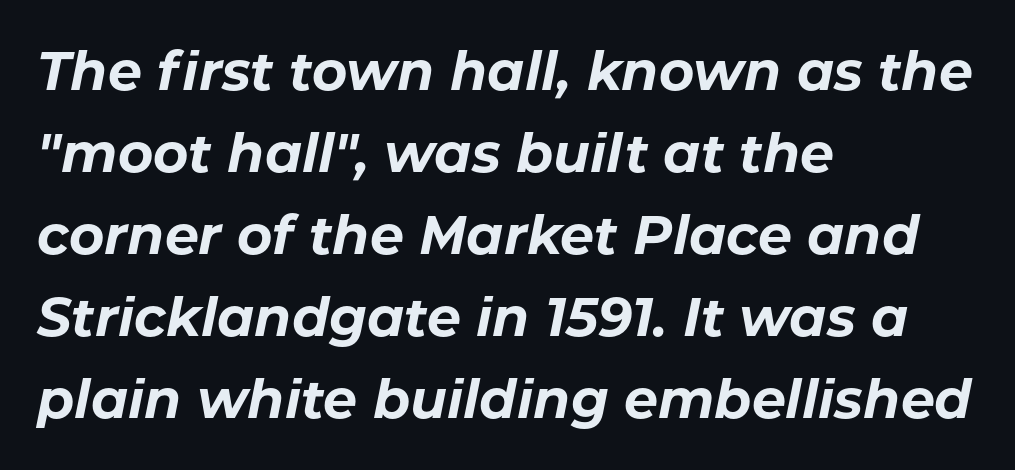
{"italic": "yes", "lean": "right", "slant_degrees": 11, "bold": "yes", "weight": "bold", "width": "normal", "stroke_contrast": "low", "x_height": "medium", "monospaced": "no", "underline": "no", "align": "left", "line_spacing": "normal", "line_spacing_ratio": 1.52, "letter_spacing": "normal", "letter_spacing_em": 0.0, "glyph_px": 54}
